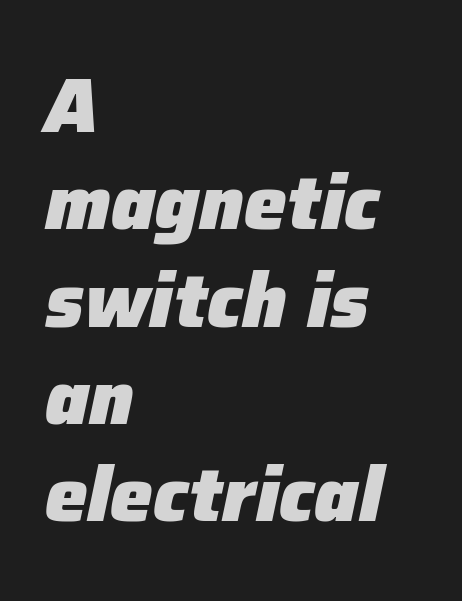
The image shows 76 px heavy type, italic (leaning right); set left-aligned, normal line spacing (1.28x), normal letter spacing, not underlined; low stroke contrast and a medium x-height.
